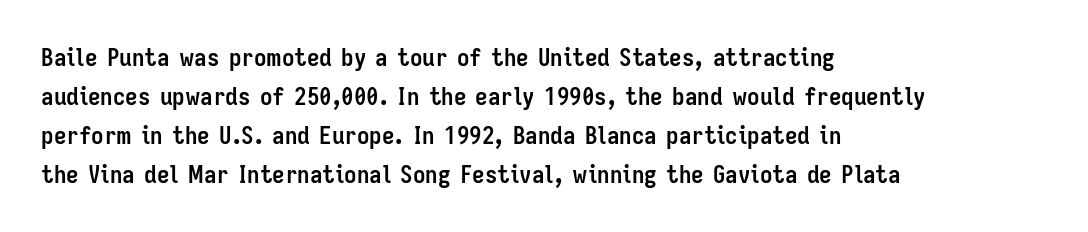
Q: Is the text bold? A: Yes.
Q: Is the text italic (slanted)? A: No, it is upright.
Q: Is the text underlined? A: No.
Q: How is the paragraph aligned? A: Left-aligned.
Q: Is the spacing between letters normal or unusually wide? A: Normal.
Q: Is the spacing between lines tight, normal or loose? A: Normal.
